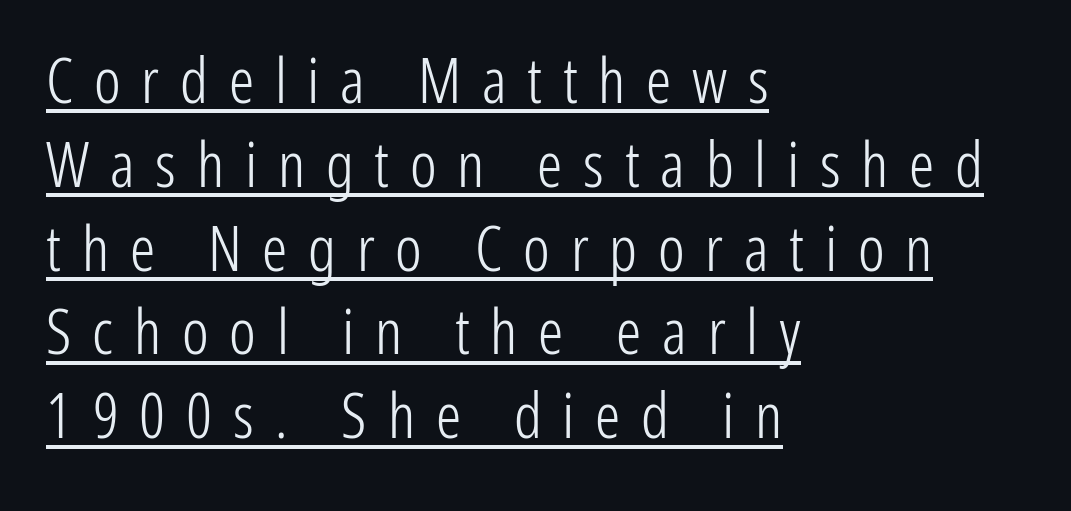
The image shows 63 px light, condensed sans-serif type, upright; set left-aligned, normal line spacing (1.33x), unusually wide letter spacing (+0.33 em), underlined; low stroke contrast and a medium x-height.
